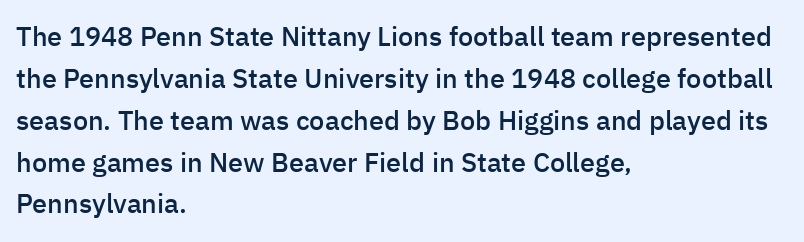
Q: Is the text bold? A: Semi-bold.
Q: Is the text italic (slanted)? A: No, it is upright.
Q: Is the text underlined? A: No.
Q: How is the paragraph aligned? A: Left-aligned.
Q: Is the spacing between letters normal or unusually wide? A: Normal.
Q: Is the spacing between lines tight, normal or loose? A: Normal.
